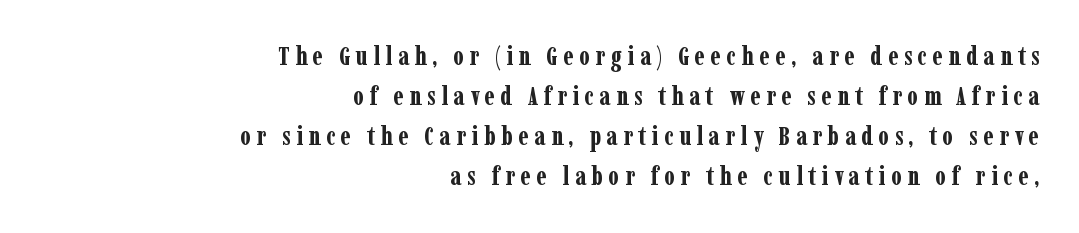
The image shows 26 px bold type, upright; set right-aligned, normal line spacing (1.54x), unusually wide letter spacing (+0.21 em), not underlined.
